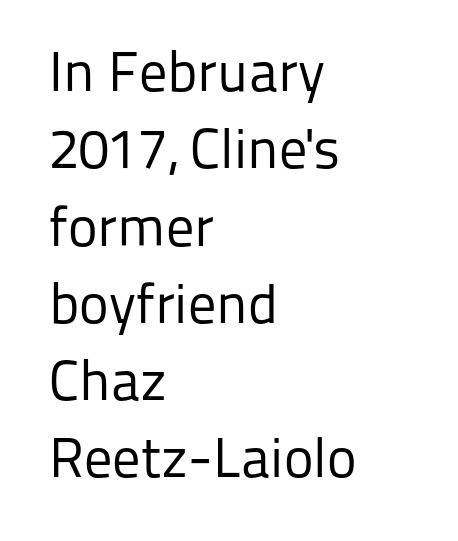
Q: Is the text bold? A: No.
Q: Is the text italic (slanted)? A: No, it is upright.
Q: Is the typeface a serif or a sans-serif typeface? A: Sans-serif.
Q: Is the text underlined? A: No.
Q: How is the paragraph aligned? A: Left-aligned.
Q: Is the spacing between letters normal or unusually wide? A: Normal.
Q: Is the spacing between lines tight, normal or loose? A: Normal.
Q: Width (condensed, normal, or wide)? A: Normal.
Q: Stroke contrast? A: Low.
Q: x-height? A: Medium.
Q: Monospaced? A: No.
